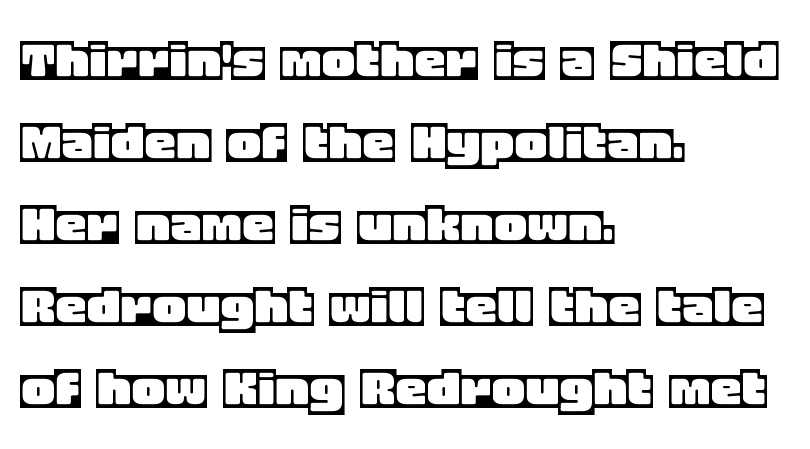
{"italic": "no", "width": "normal", "x_height": "large", "monospaced": "no", "underline": "no", "align": "left", "line_spacing": "normal", "line_spacing_ratio": 1.28, "letter_spacing": "normal", "letter_spacing_em": 0.0, "glyph_px": 64}
